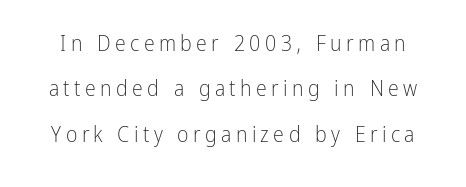
{"italic": "no", "bold": "no", "underline": "no", "line_spacing": "loose", "line_spacing_ratio": 2.06, "letter_spacing": "wide", "letter_spacing_em": 0.2, "glyph_px": 22}
